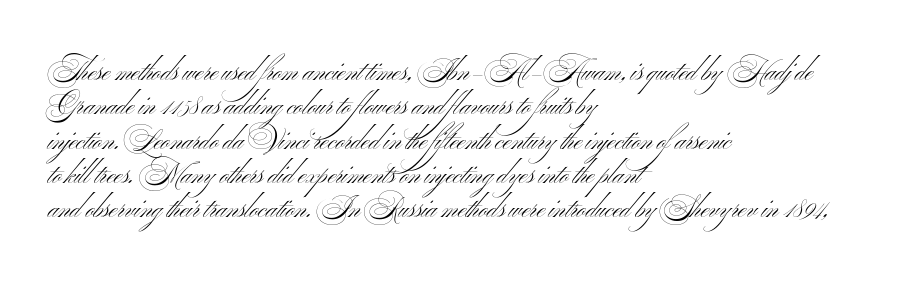
The image shows 27 px text type; set left-aligned, normal line spacing (1.27x), normal letter spacing, not underlined.
